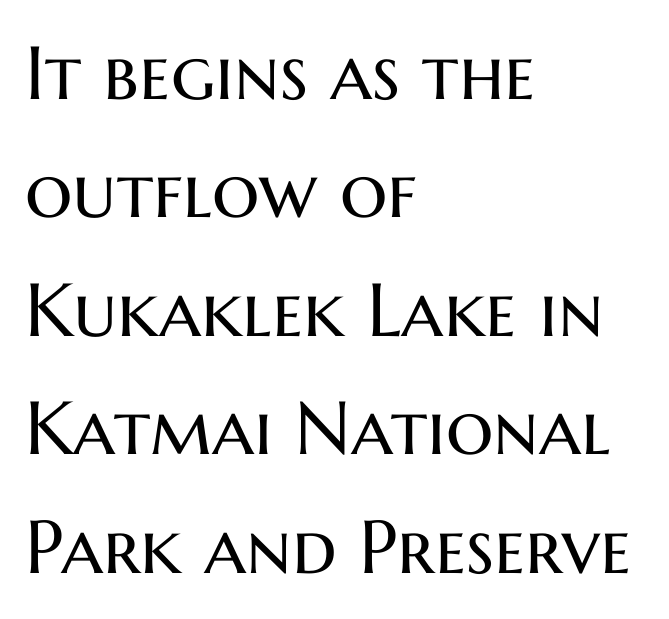
The image shows 75 px regular-weight sans-serif type, upright; set left-aligned, normal line spacing (1.58x), normal letter spacing, not underlined; medium stroke contrast and a medium x-height.
